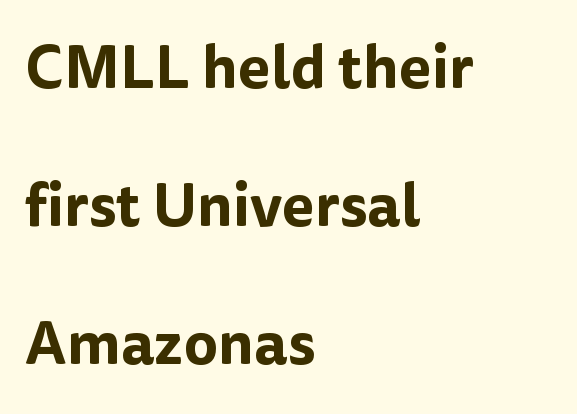
Q: Is the text italic (slanted)? A: No, it is upright.
Q: Is the typeface a serif or a sans-serif typeface? A: Sans-serif.
Q: Is the text underlined? A: No.
Q: How is the paragraph aligned? A: Left-aligned.
Q: Is the spacing between letters normal or unusually wide? A: Normal.
Q: Is the spacing between lines tight, normal or loose? A: Loose.
Q: Width (condensed, normal, or wide)? A: Normal.
Q: Stroke contrast? A: Low.
Q: x-height? A: Medium.
Q: Monospaced? A: No.
